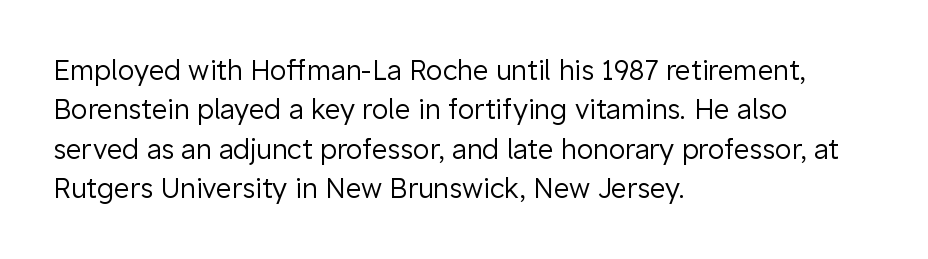
Quick note: not italic, upright. Is the stroke heavy? The answer is a plain regular-or-lighter. The setting favours the left margin, as ordinary paragraphs usually do. Has an underline been added? It has not. Tracking here is standard; glyphs follow each other at the usual distance. Line spacing here is normal.
